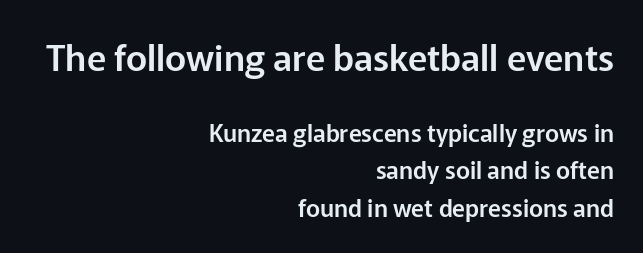
The image shows 36 px sans-serif type, upright; set right-aligned, normal line spacing (1.56x), normal letter spacing, not underlined; the first (top) block is 1.5x larger; low stroke contrast and a medium x-height.
